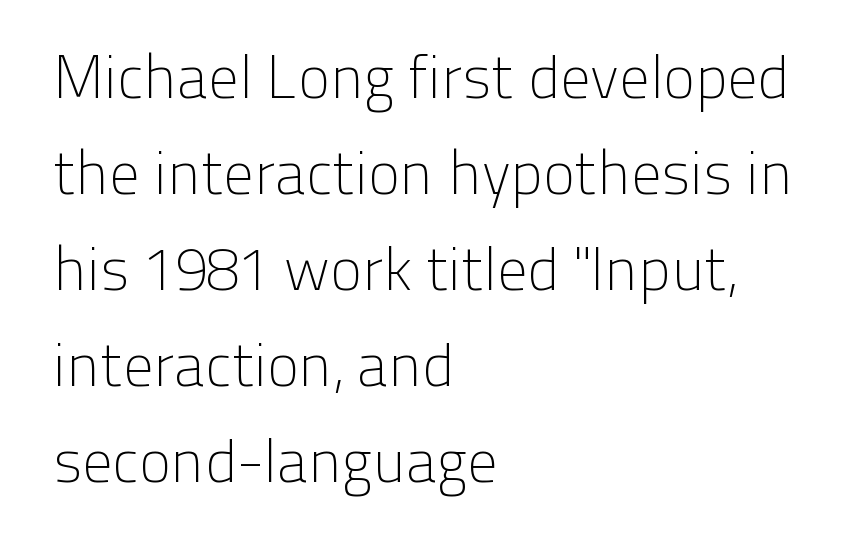
{"serif": "no", "italic": "no", "bold": "no", "weight": "light", "width": "normal", "stroke_contrast": "low", "x_height": "medium", "monospaced": "no", "underline": "no", "align": "left", "line_spacing": "normal", "line_spacing_ratio": 1.6, "letter_spacing": "normal", "letter_spacing_em": 0.0, "glyph_px": 60}
